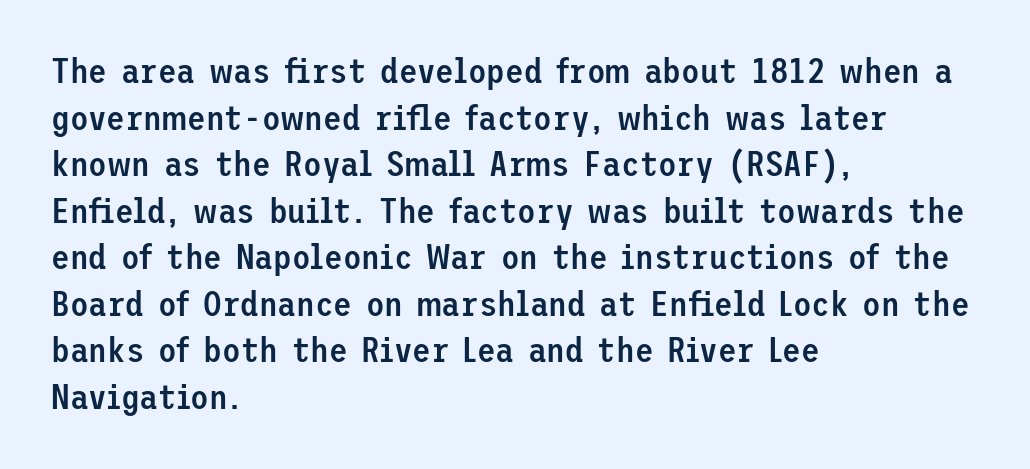
The image shows 34 px semibold sans-serif type, upright; set left-aligned, normal line spacing (1.37x), normal letter spacing, not underlined; low stroke contrast and a medium x-height.
